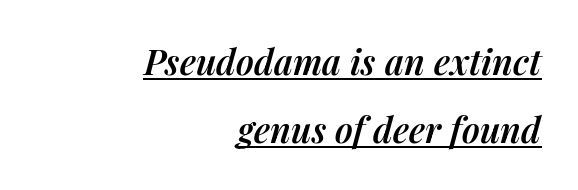
Strokes here are thickened, but only to semibold level. Whoever set this chose breathing room over compactness in the vertical rhythm. Spacing verdict: proportional, widths tailored to each character. Nothing unusual about the tracking: characters are spaced as the font intends. Compared with a flush-left layout, this one pins lines to the opposite, right side.
